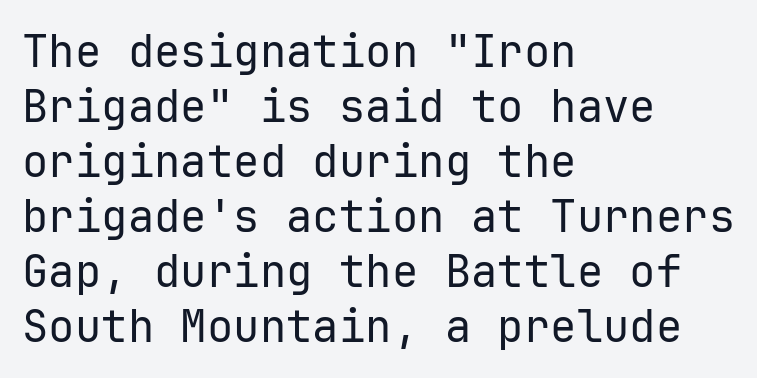
Q: Is the text bold? A: No.
Q: Is the text italic (slanted)? A: No, it is upright.
Q: Is the typeface a serif or a sans-serif typeface? A: Sans-serif.
Q: Is the text underlined? A: No.
Q: How is the paragraph aligned? A: Left-aligned.
Q: Is the spacing between letters normal or unusually wide? A: Normal.
Q: Is the spacing between lines tight, normal or loose? A: Normal.
Q: Width (condensed, normal, or wide)? A: Normal.
Q: Stroke contrast? A: Low.
Q: x-height? A: Medium.
Q: Monospaced? A: Yes.
